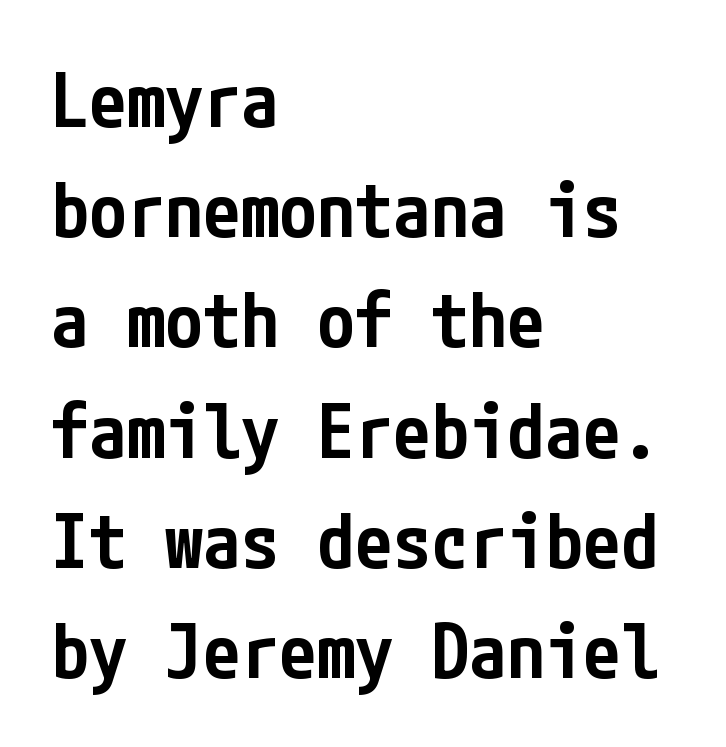
The image shows 76 px semibold, condensed sans-serif type, upright; set left-aligned, normal line spacing (1.45x), normal letter spacing, not underlined; low stroke contrast and a medium x-height.
